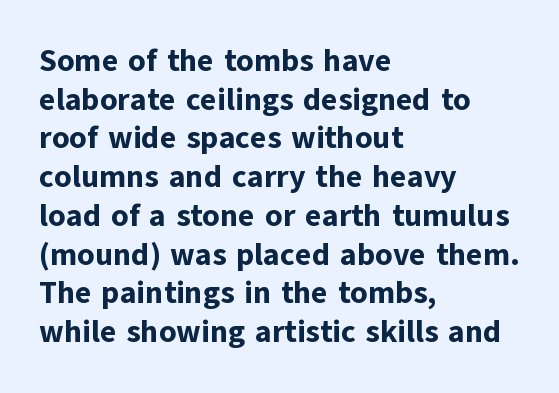
Q: Is the text bold? A: Yes.
Q: Is the text italic (slanted)? A: No, it is upright.
Q: Is the typeface a serif or a sans-serif typeface? A: Sans-serif.
Q: Is the text underlined? A: No.
Q: How is the paragraph aligned? A: Left-aligned.
Q: Is the spacing between letters normal or unusually wide? A: Normal.
Q: Is the spacing between lines tight, normal or loose? A: Normal.
Q: Width (condensed, normal, or wide)? A: Normal.
Q: Stroke contrast? A: Low.
Q: x-height? A: Medium.
Q: Monospaced? A: No.
